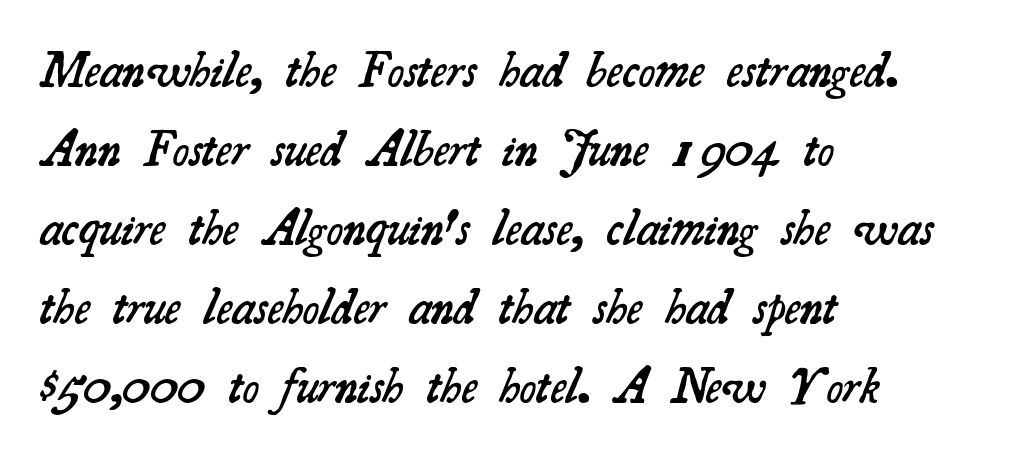
Q: Is the text bold? A: Semi-bold.
Q: Is the typeface a serif or a sans-serif typeface? A: Serif.
Q: Is the text underlined? A: No.
Q: How is the paragraph aligned? A: Left-aligned.
Q: Is the spacing between letters normal or unusually wide? A: Normal.
Q: Is the spacing between lines tight, normal or loose? A: Normal.
Q: Width (condensed, normal, or wide)? A: Normal.
Q: Stroke contrast? A: Medium.
Q: x-height? A: Small.
Q: Monospaced? A: No.
